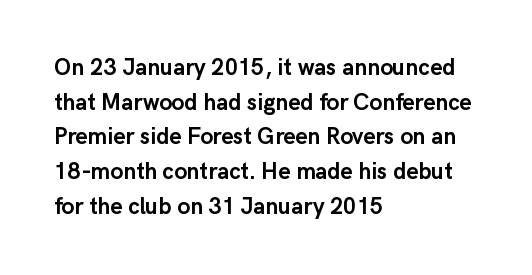
{"italic": "no", "bold": "yes", "underline": "no", "align": "left", "line_spacing": "normal", "line_spacing_ratio": 1.51, "letter_spacing": "normal", "letter_spacing_em": 0.0, "glyph_px": 23}
